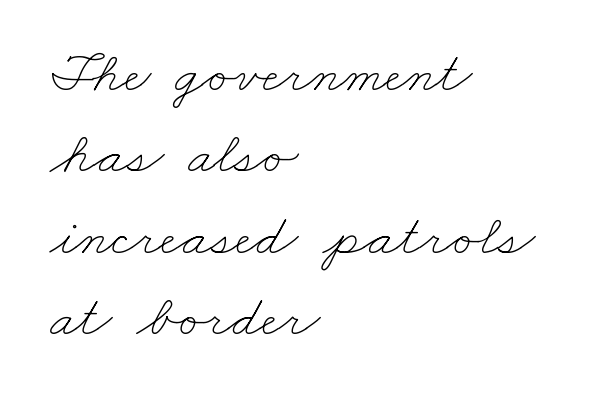
The image shows 59 px thin, wide type; set left-aligned, normal line spacing (1.38x), normal letter spacing, not underlined; low stroke contrast and a small x-height.
